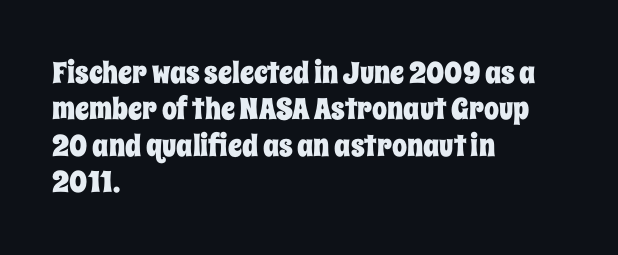
The image shows 30 px condensed type, upright; set left-aligned, line spacing 1.21x, normal letter spacing, not underlined; low stroke contrast and a large x-height.
